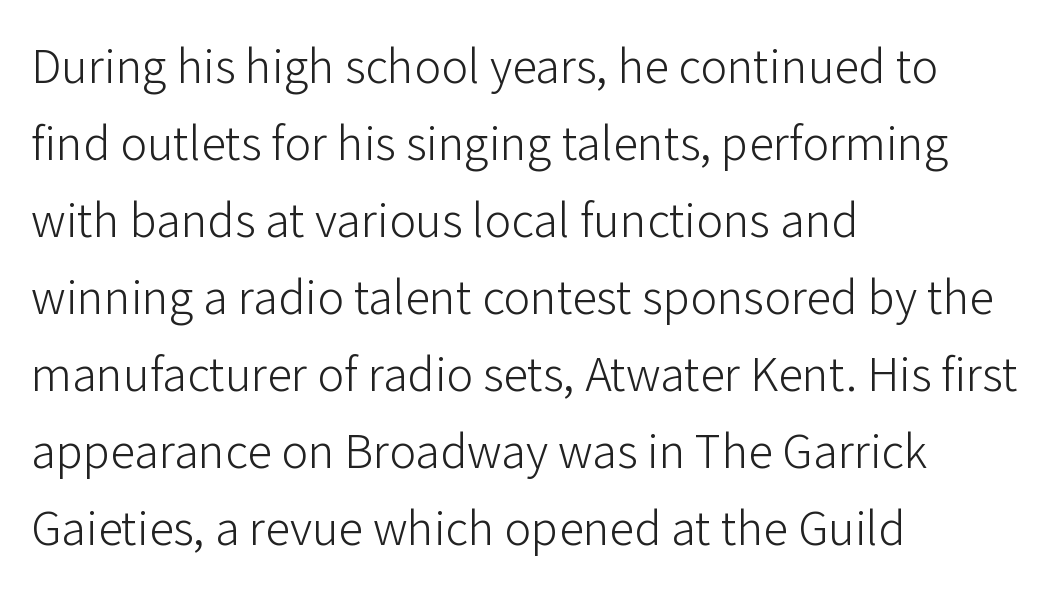
{"serif": "no", "italic": "no", "bold": "no", "weight": "light", "width": "normal", "stroke_contrast": "low", "x_height": "medium", "monospaced": "no", "underline": "no", "align": "left", "line_spacing": "normal", "line_spacing_ratio": 1.54, "letter_spacing": "normal", "letter_spacing_em": 0.0, "glyph_px": 50}
